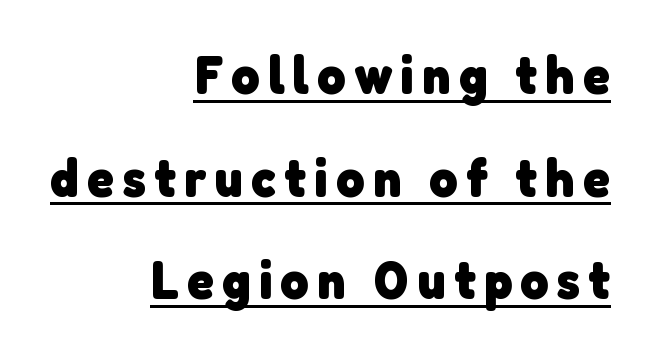
The image shows 54 px heavy sans-serif type; set right-aligned, loose line spacing (1.9x), underlined; low stroke contrast and a medium x-height.
